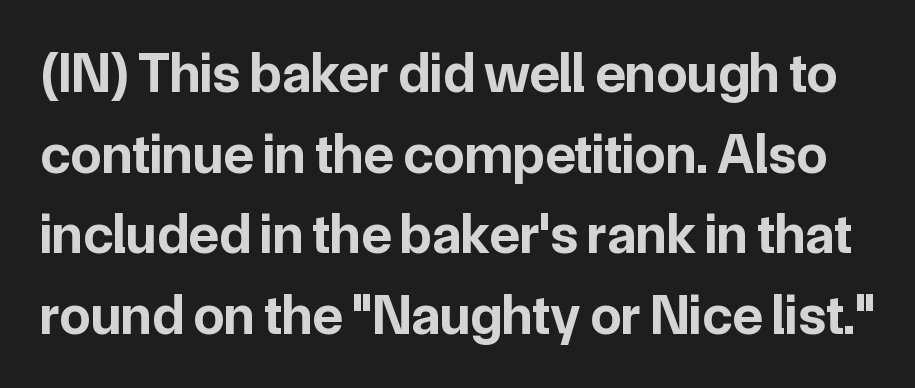
Q: Is the text bold? A: Yes.
Q: Is the text italic (slanted)? A: No, it is upright.
Q: Is the typeface a serif or a sans-serif typeface? A: Sans-serif.
Q: Is the text underlined? A: No.
Q: Is the spacing between letters normal or unusually wide? A: Normal.
Q: Is the spacing between lines tight, normal or loose? A: Normal.
Q: Width (condensed, normal, or wide)? A: Normal.
Q: Stroke contrast? A: Low.
Q: x-height? A: Medium.
Q: Monospaced? A: No.
